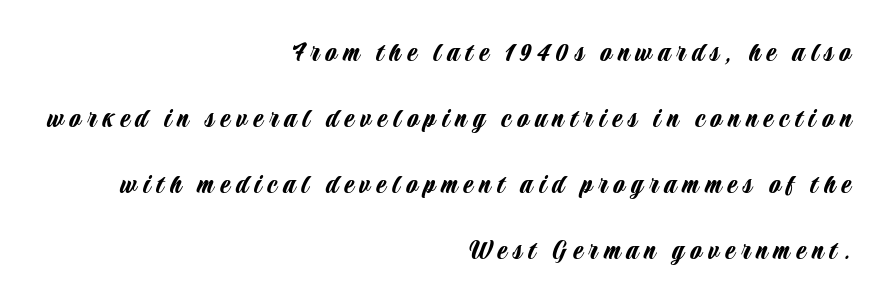
{"serif": "no", "width": "condensed", "stroke_contrast": "low", "x_height": "large", "monospaced": "no", "underline": "no", "align": "right", "line_spacing": "loose", "line_spacing_ratio": 2.28, "letter_spacing": "wide", "letter_spacing_em": 0.21, "glyph_px": 29}
